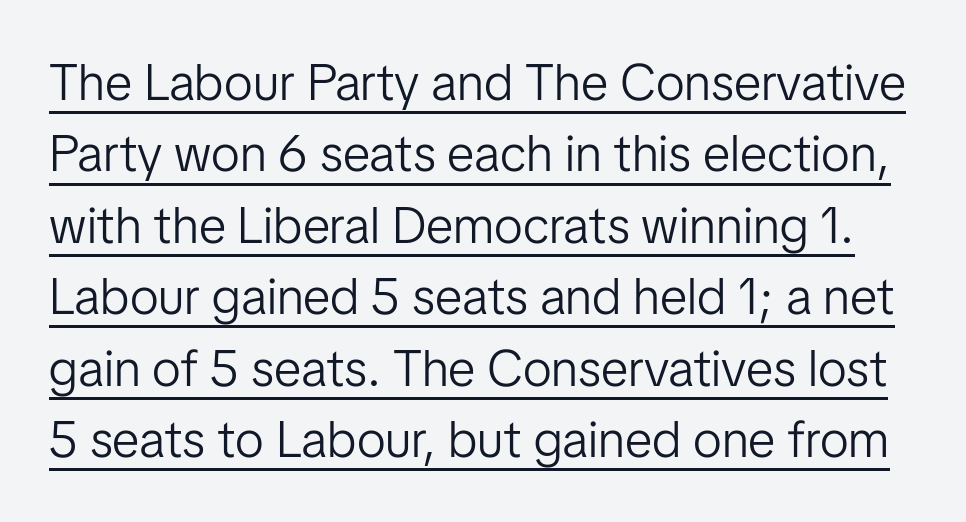
Compared with typical body copy, the letter spacing here is the same. No italicization has been applied; the sample stays upright. Normally led — the rows are evenly, conventionally spaced. Proportional: the letters do not fall into vertical columns.
